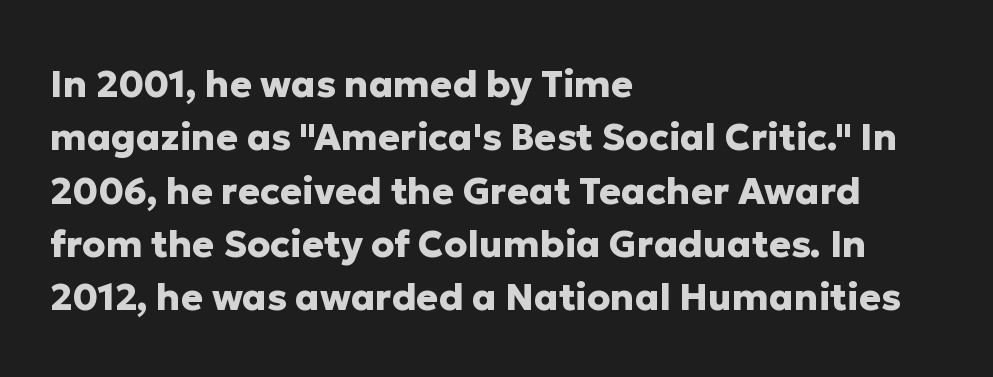
Set as a true bold cut, around the 700 mark. Regarding leading, the lines here are spaced in the standard way. The characters display no serif detailing; their extremities are plain. Visually the block forms a straight wall on the left and a jagged coastline on the right. These lines are rendered in a variable-pitch font.
